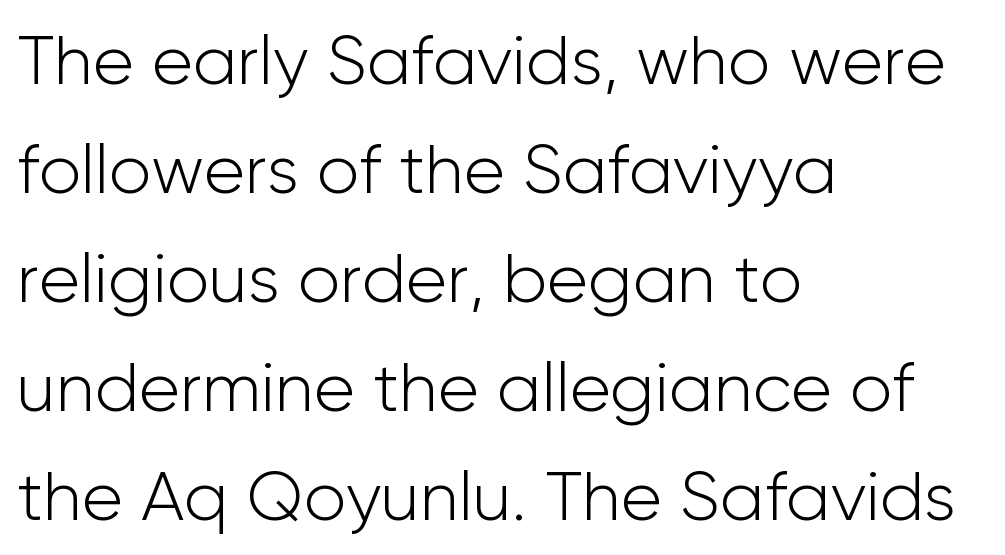
{"serif": "no", "italic": "no", "bold": "no", "weight": "light", "width": "normal", "stroke_contrast": "low", "x_height": "medium", "monospaced": "no", "underline": "no", "align": "left", "line_spacing": "normal", "line_spacing_ratio": 1.58, "letter_spacing": "normal", "letter_spacing_em": 0.0, "glyph_px": 69}
